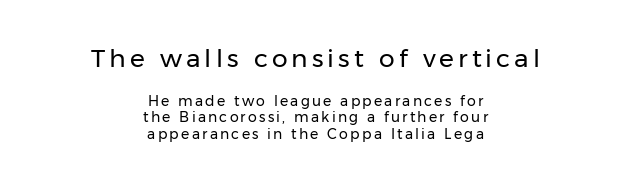
The image shows 25 px text type, upright; set centered, line spacing 1.19x, not underlined; the first (top) block is 1.79x larger.
